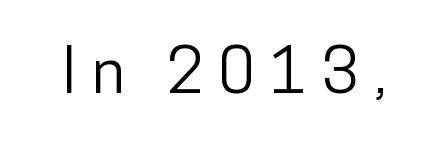
The image shows 61 px condensed sans-serif type, upright; set unusually wide letter spacing (+0.25 em), not underlined; low stroke contrast and a medium x-height.
